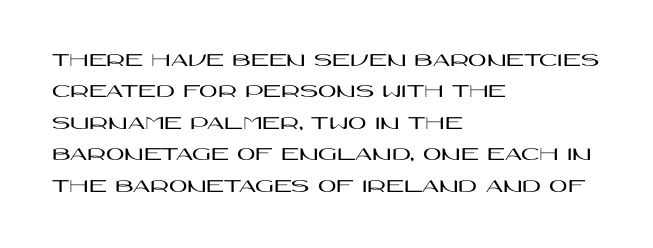
Q: Is the text italic (slanted)? A: No, it is upright.
Q: Is the text underlined? A: No.
Q: How is the paragraph aligned? A: Left-aligned.
Q: Is the spacing between letters normal or unusually wide? A: Normal.
Q: Is the spacing between lines tight, normal or loose? A: Normal.
